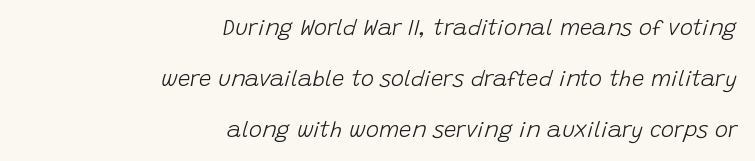
Q: Is the text bold? A: No.
Q: Is the text italic (slanted)? A: Yes, it leans right by about 15 degrees.
Q: Is the text underlined? A: No.
Q: How is the paragraph aligned? A: Right-aligned.
Q: Is the spacing between letters normal or unusually wide? A: Normal.
Q: Is the spacing between lines tight, normal or loose? A: Loose.
